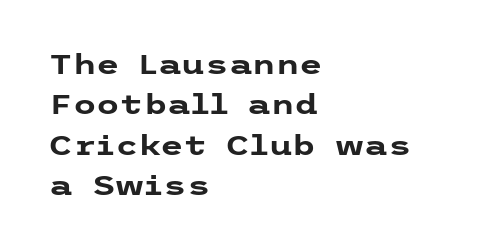
Q: Is the text bold? A: Yes.
Q: Is the text italic (slanted)? A: No, it is upright.
Q: Is the text underlined? A: No.
Q: How is the paragraph aligned? A: Left-aligned.
Q: Is the spacing between letters normal or unusually wide? A: Normal.
Q: Is the spacing between lines tight, normal or loose? A: Normal.
